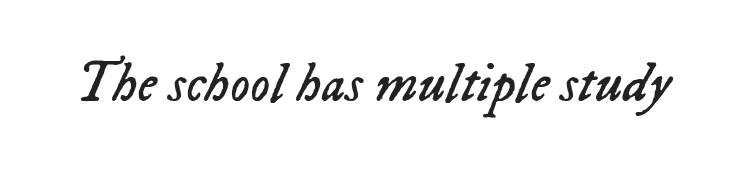
Varying glyph widths throughout — classic text-font behaviour. The face used here has a pronounced slope to its letters. No chunkiness to these letters — they're not bold. Beneath every word, the page is bare.
